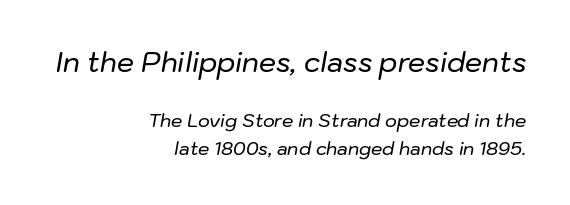
Line ends are locked; line starts wander. Summary of vertical rhythm: regular, with standard interline spacing. Inter-character spacing is left at the font's built-in metrics. Is the type slanted? Yes — the strokes lean at a clear angle.
